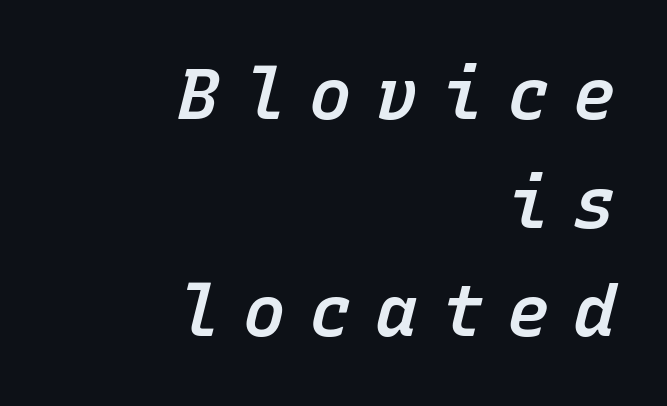
Q: Is the text bold? A: Semi-bold.
Q: Is the text italic (slanted)? A: Yes, it leans right by about 15 degrees.
Q: Is the text underlined? A: No.
Q: How is the paragraph aligned? A: Right-aligned.
Q: Is the spacing between letters normal or unusually wide? A: Unusually wide.
Q: Is the spacing between lines tight, normal or loose? A: Normal.
Q: Width (condensed, normal, or wide)? A: Normal.
Q: Stroke contrast? A: Low.
Q: x-height? A: Medium.
Q: Monospaced? A: Yes.
